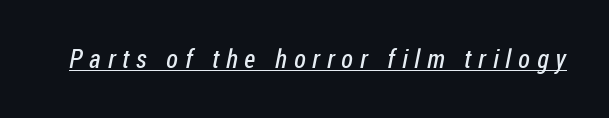
{"bold": "no", "underline": "yes", "letter_spacing": "wide", "letter_spacing_em": 0.27, "glyph_px": 26}
